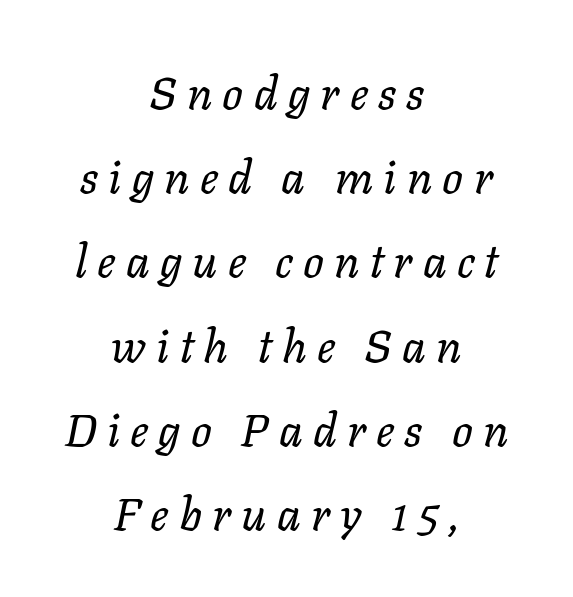
{"italic": "yes", "lean": "right", "slant_degrees": 11, "bold": "no", "weight": "regular", "width": "normal", "stroke_contrast": "low", "x_height": "medium", "monospaced": "no", "underline": "no", "align": "center", "line_spacing_ratio": 1.83, "letter_spacing": "wide", "letter_spacing_em": 0.22, "glyph_px": 46}
